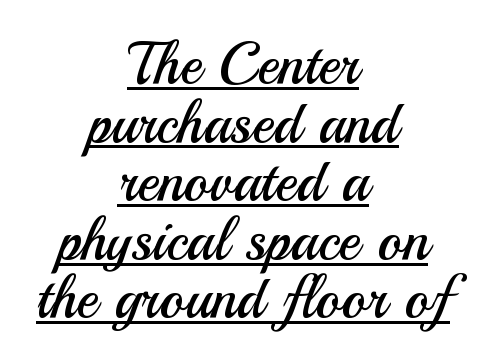
The face used here is proportionally spaced, like ordinary book or web type. Tightly led — the rows are bunched. Line starts and ends both wander, symmetrically. On a weight scale, this lands at 450 or below.
